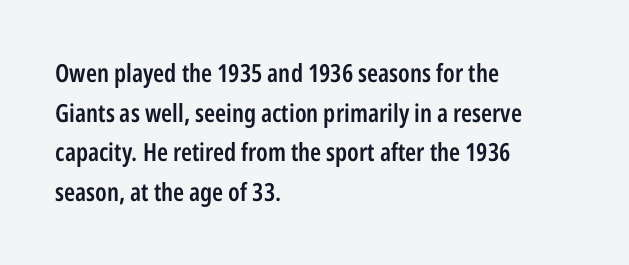
The image shows 25 px text type, upright; set left-aligned, normal line spacing (1.59x), normal letter spacing, not underlined.
